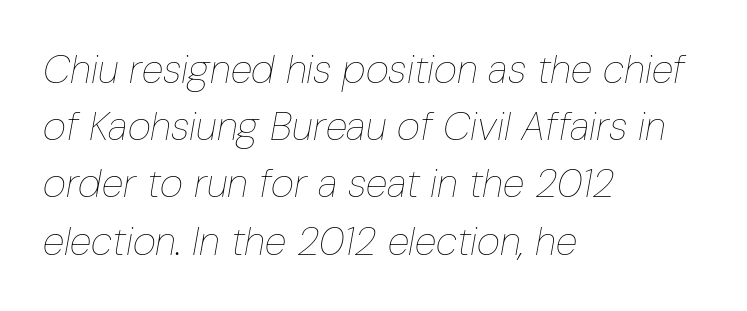
{"italic": "yes", "lean": "right", "slant_degrees": 10, "bold": "no", "weight": "thin", "width": "condensed", "stroke_contrast": "low", "x_height": "medium", "monospaced": "no", "underline": "no", "align": "left", "line_spacing": "normal", "line_spacing_ratio": 1.43, "letter_spacing": "normal", "letter_spacing_em": 0.0, "glyph_px": 40}
